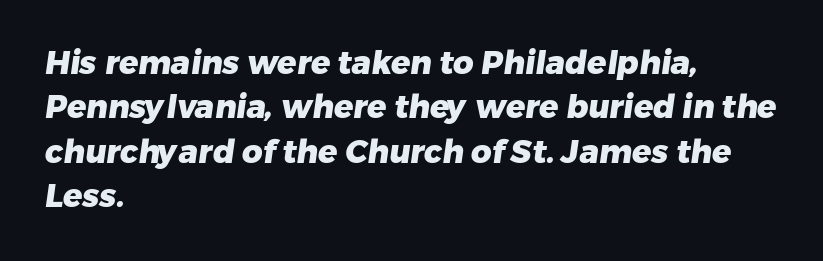
These lines are rendered in a variable-pitch font. The setting favours the left margin, as ordinary paragraphs usually do. Are there feet on the stems? There aren't — it's a sans. Students, observe: this is what conventionally led text looks like. The gaps between neighbouring characters are ordinary and unremarkable.
